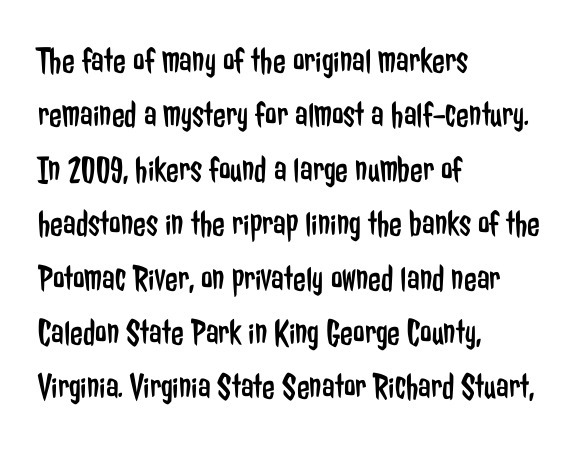
Baseline-to-baseline distance is the conventional proportion of letter height. Underlining? Definitely not there. In terms of letterform style, serifs are entirely absent. One-word summary of the alignment: left. The lettering stays uniformly vertical, giving the passage a roman look.
